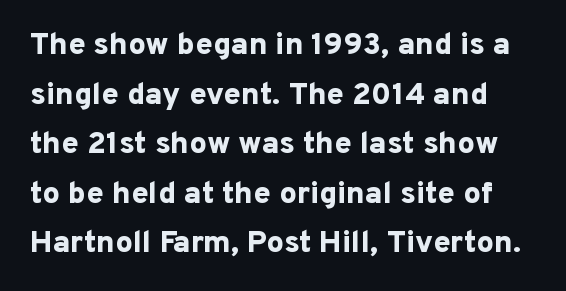
{"serif": "no", "italic": "no", "bold": "yes", "weight": "bold", "width": "normal", "stroke_contrast": "low", "x_height": "medium", "monospaced": "no", "underline": "no", "line_spacing": "normal", "line_spacing_ratio": 1.6, "letter_spacing": "normal", "letter_spacing_em": 0.0, "glyph_px": 31}
